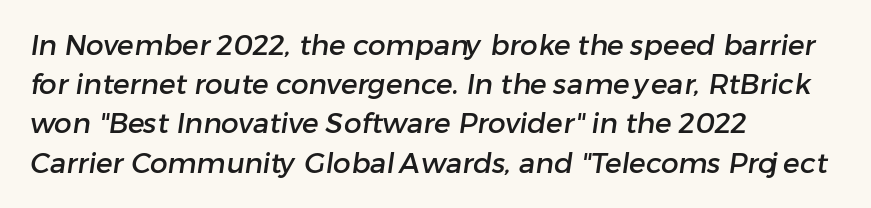
The face used here is a sans, in the tradition of grotesques and geometrics. A typesetter would call this leading conventional body-copy spacing. If you drew a ruler down the left edge, every line would touch it. Note the varied advance widths — an 'i' is clearly narrower than an 'm'. Tracking here is standard; glyphs follow each other at the usual distance. Descender tails drop into unmarked territory.
